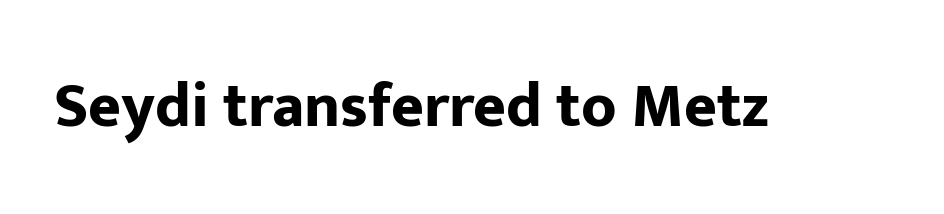
Quick note: not italic, upright. The letters are bold, with thick, heavy strokes. Any mark beneath the type? The region is blank. Here the designer chose a conventional face with non-uniform glyph widths.
